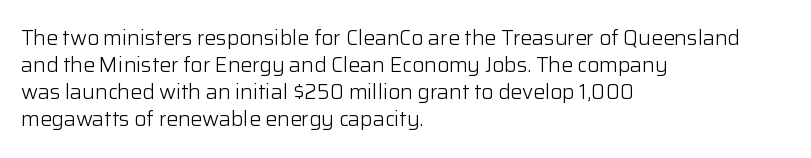
Q: Is the text bold? A: No.
Q: Is the text italic (slanted)? A: No, it is upright.
Q: Is the text underlined? A: No.
Q: How is the paragraph aligned? A: Left-aligned.
Q: Is the spacing between letters normal or unusually wide? A: Normal.
Q: Is the spacing between lines tight, normal or loose? A: Normal.
